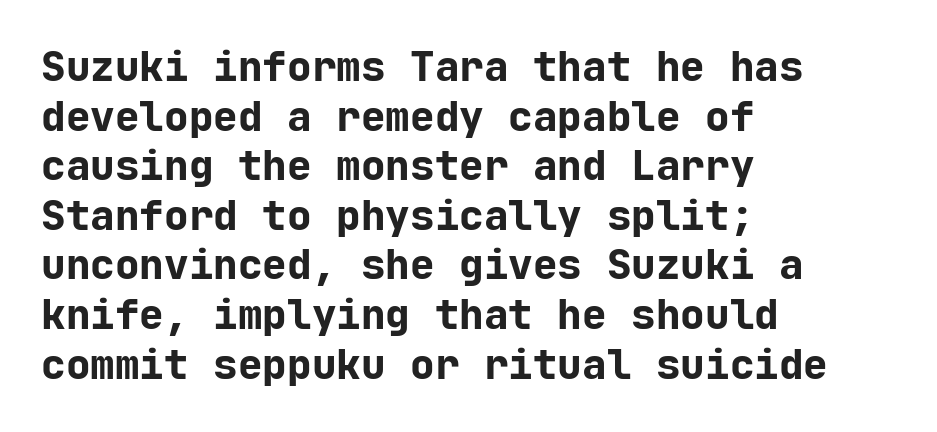
Q: Is the text bold? A: Yes.
Q: Is the text italic (slanted)? A: No, it is upright.
Q: Is the typeface a serif or a sans-serif typeface? A: Sans-serif.
Q: Is the text underlined? A: No.
Q: How is the paragraph aligned? A: Left-aligned.
Q: Is the spacing between letters normal or unusually wide? A: Normal.
Q: Width (condensed, normal, or wide)? A: Normal.
Q: Stroke contrast? A: Low.
Q: x-height? A: Medium.
Q: Monospaced? A: Yes.
